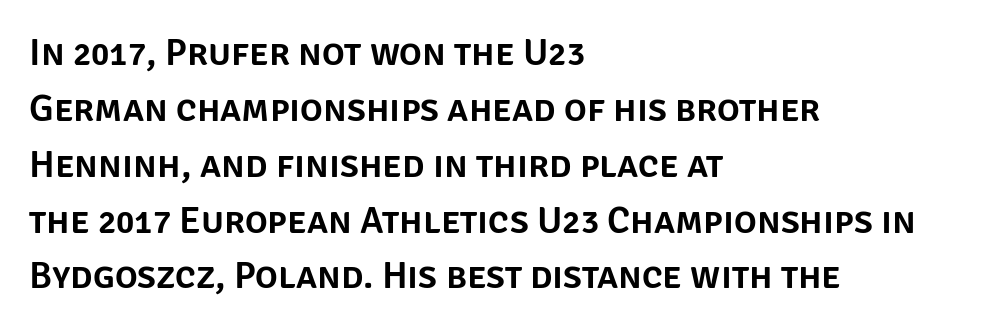
The image shows 38 px sans-serif type, upright; set left-aligned, normal line spacing (1.47x), normal letter spacing, not underlined; low stroke contrast and a large x-height.
